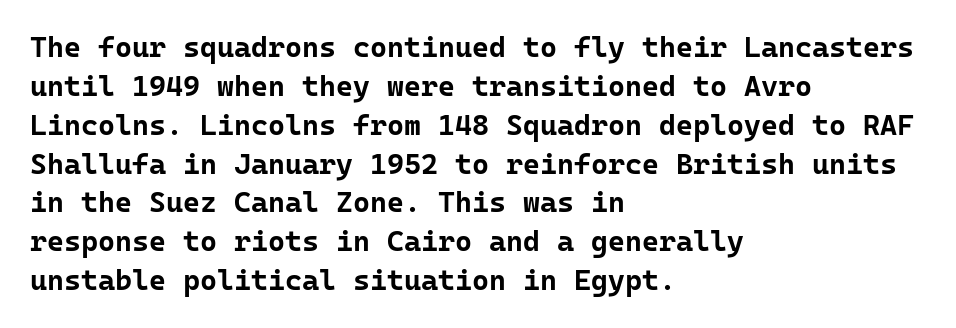
The image shows 29 px bold sans-serif type, upright, monospaced; set left-aligned, normal line spacing (1.34x), normal letter spacing, not underlined; low stroke contrast and a medium x-height.
